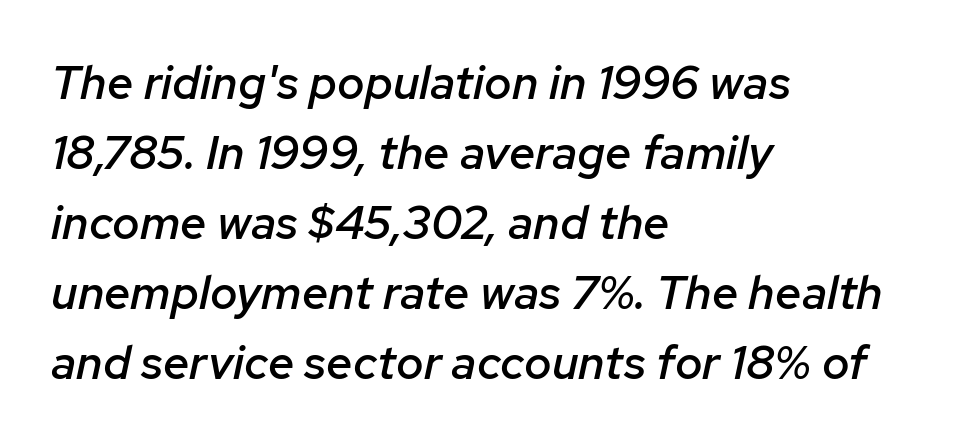
Italic? Definitely — the glyphs are oblique. Spacing between characters is what you'd get straight out of the box. Anything drawn beneath the words? Only blank space. Notice how descenders clear the ascenders below comfortably — that's standard leading. Left-aligned paragraph, ragged on the right. The letters advance in unequal steps, a hallmark of proportional type.
